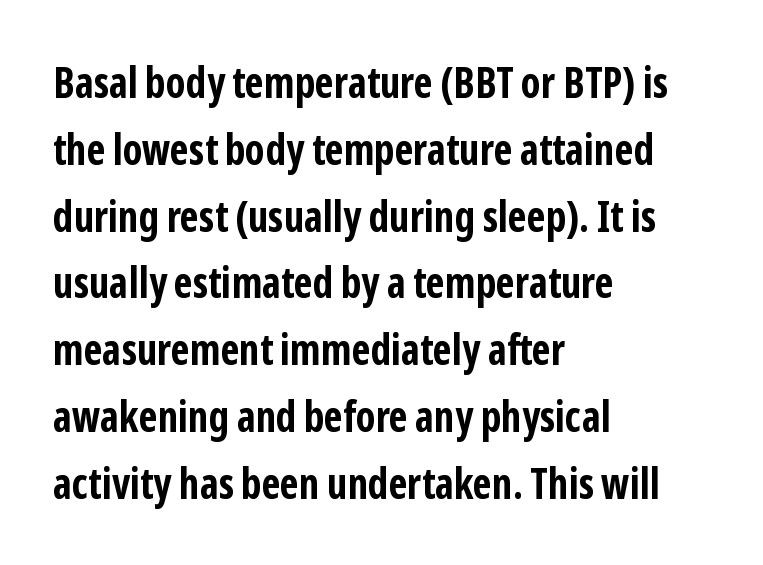
Q: Is the text bold? A: Yes.
Q: Is the text italic (slanted)? A: No, it is upright.
Q: Is the typeface a serif or a sans-serif typeface? A: Sans-serif.
Q: Is the text underlined? A: No.
Q: How is the paragraph aligned? A: Left-aligned.
Q: Is the spacing between letters normal or unusually wide? A: Normal.
Q: Is the spacing between lines tight, normal or loose? A: Normal.
Q: Width (condensed, normal, or wide)? A: Condensed.
Q: Stroke contrast? A: Low.
Q: x-height? A: Medium.
Q: Monospaced? A: No.
